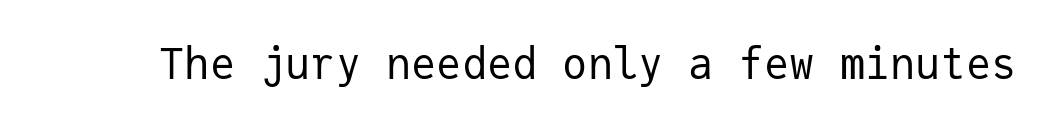
Q: Is the text bold? A: No.
Q: Is the text italic (slanted)? A: No, it is upright.
Q: Is the typeface a serif or a sans-serif typeface? A: Sans-serif.
Q: Is the text underlined? A: No.
Q: Is the spacing between letters normal or unusually wide? A: Normal.
Q: Width (condensed, normal, or wide)? A: Normal.
Q: Stroke contrast? A: Low.
Q: x-height? A: Medium.
Q: Monospaced? A: Yes.
